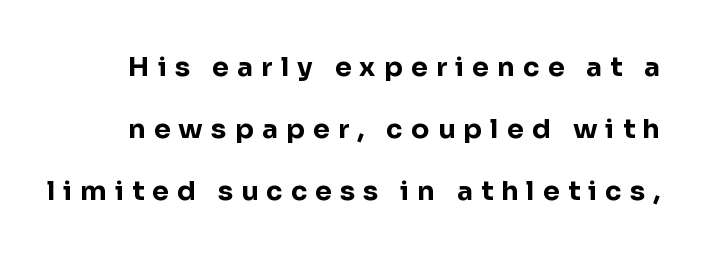
Descenders hang freely into open space. The passage shown is emphatically bold. Ordinary non-slanted type is in use. Reading down the column, the eye jumps a long way to each next line. The horizontal fit of the characters is loose and conspicuously gappy.
